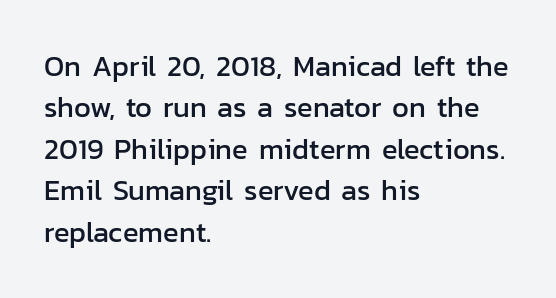
Q: Is the text italic (slanted)? A: No, it is upright.
Q: Is the typeface a serif or a sans-serif typeface? A: Sans-serif.
Q: Is the text underlined? A: No.
Q: How is the paragraph aligned? A: Left-aligned.
Q: Is the spacing between letters normal or unusually wide? A: Normal.
Q: Is the spacing between lines tight, normal or loose? A: Normal.
Q: Width (condensed, normal, or wide)? A: Normal.
Q: Stroke contrast? A: Low.
Q: x-height? A: Medium.
Q: Monospaced? A: No.
